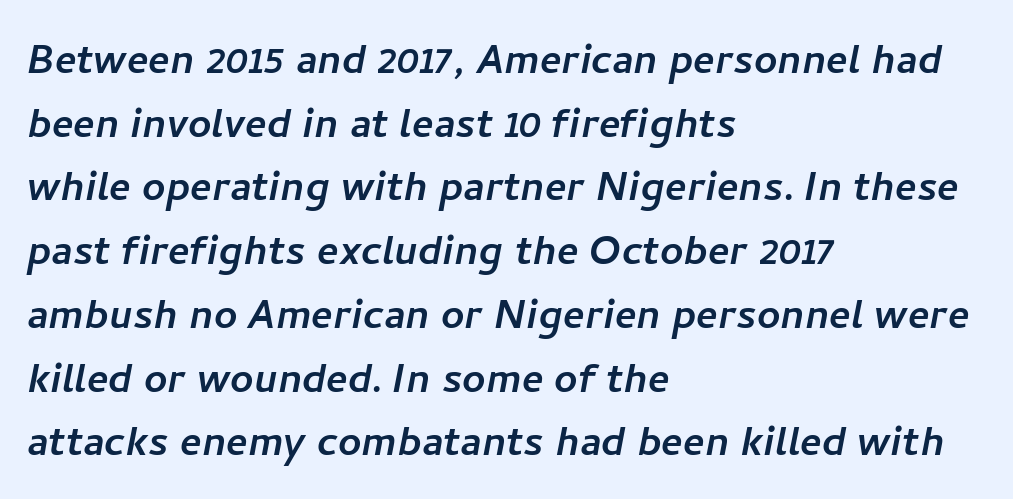
The passage shown is typeset with a sans-serif family. These lines keep a tight, regular rhythm from letter to letter. How would I describe the line gaps? Plain and ordinary. The compositor pushed each line to the left boundary. Think of a printed novel: that variable character pitch is what you see here.
